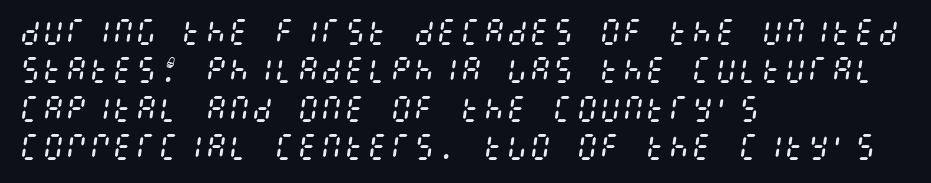
{"italic": "yes", "lean": "right", "slant_degrees": 8, "bold": "no", "weight": "regular", "width": "condensed", "stroke_contrast": "medium", "x_height": "large", "underline": "no", "align": "left", "line_spacing": "normal", "line_spacing_ratio": 1.32, "letter_spacing": "normal", "letter_spacing_em": 0.0, "glyph_px": 29}
